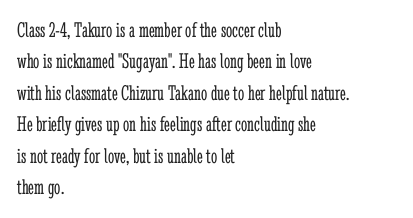
{"italic": "no", "bold": "no", "underline": "no", "align": "left", "line_spacing": "normal", "line_spacing_ratio": 1.43, "letter_spacing": "normal", "letter_spacing_em": 0.0, "glyph_px": 22}
